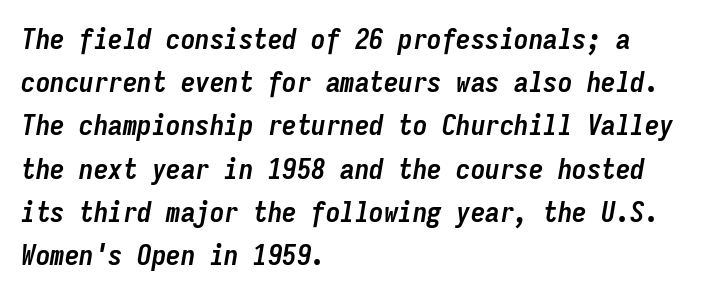
The image shows 29 px semibold, condensed type, italic (leaning right), monospaced; set left-aligned, normal line spacing (1.49x), normal letter spacing, not underlined; low stroke contrast and a medium x-height.
